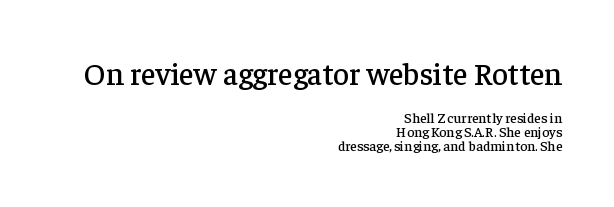
Does extra space separate the letters? No, they use regular spacing. You could not count columns in this text — the font is proportionally spaced. Leftover space on each line is placed entirely before the opening word. The passage shown stacks its lines with hardly any gap.
